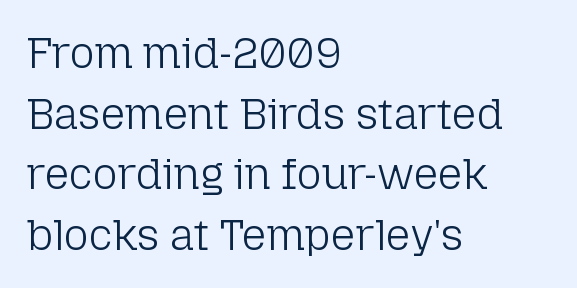
The image shows 43 px light sans-serif type, upright; set left-aligned, normal line spacing (1.41x), normal letter spacing, not underlined; low stroke contrast and a medium x-height.
